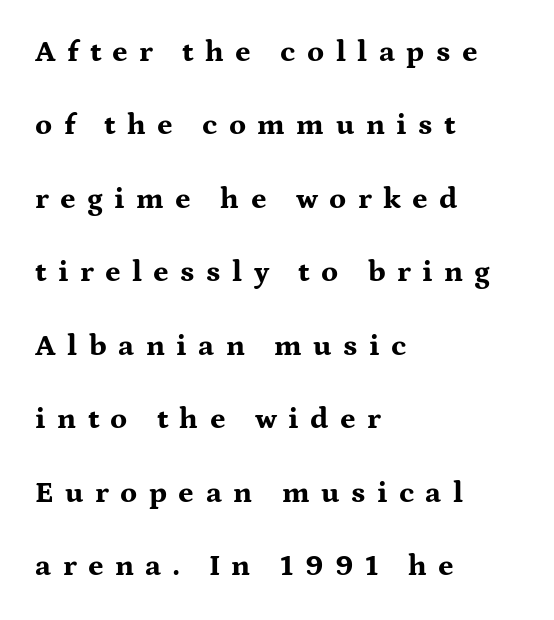
Each letter keeps its own natural width here, so spacing adapts to shape. Are there feet on the stems? There are — it's a serif. Each glyph is drawn with heavy, bold strokes. Is there much room between lines? Yes — plenty of vertical air separates them. The setting favours the left margin, as ordinary paragraphs usually do.
